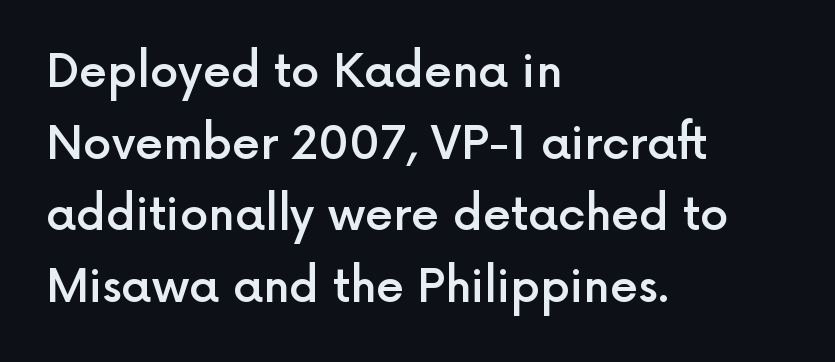
The image shows 45 px semibold sans-serif type, upright; set left-aligned, normal line spacing (1.59x), normal letter spacing, not underlined; a medium x-height.
